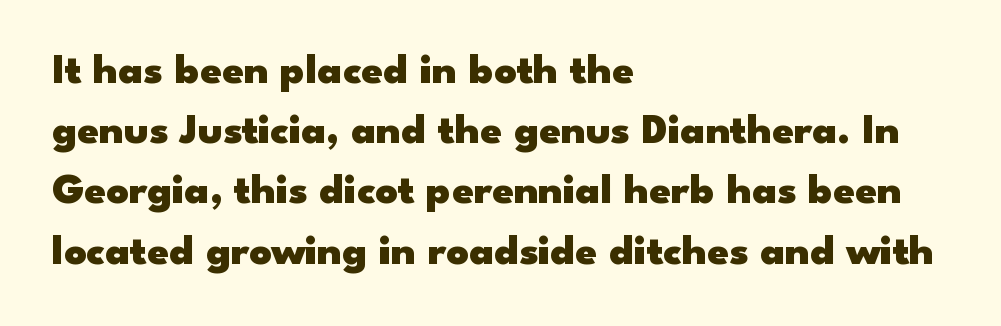
Is this a fixed-width face? No — the glyphs have proportional, varying widths. Line spacing here is normal. The face used here is rendered with its standard letterfit. These lines carry a lot of weight — the face is fully bold. In terms of letterform style, serifs are entirely absent.
